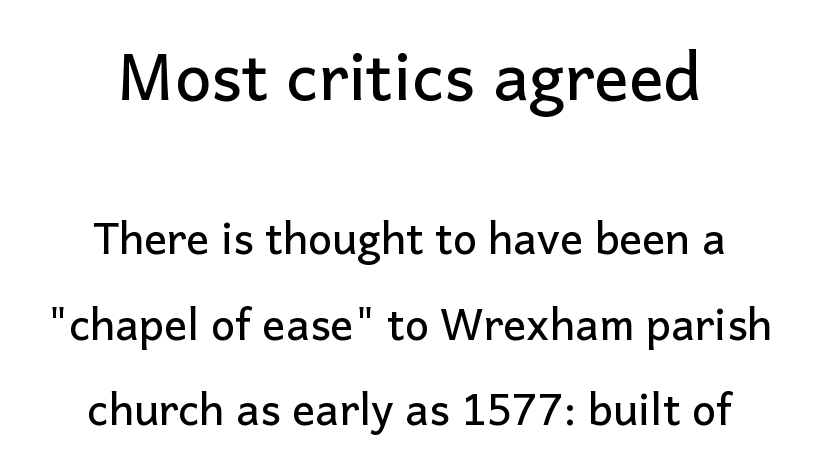
{"serif": "no", "italic": "no", "width": "normal", "stroke_contrast": "low", "x_height": "medium", "monospaced": "no", "underline": "no", "align": "center", "line_spacing": "loose", "line_spacing_ratio": 1.99, "letter_spacing": "normal", "letter_spacing_em": 0.0, "larger_block": "first", "size_ratio": 1.51, "glyph_px": 65}
